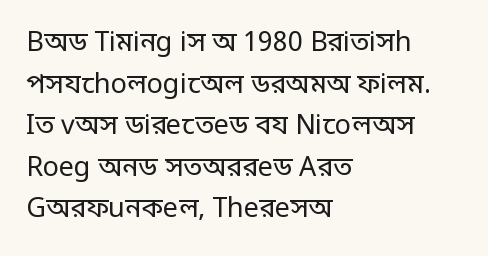
{"italic": "no", "bold": "no", "underline": "no", "align": "left", "line_spacing": "normal", "line_spacing_ratio": 1.54, "letter_spacing": "normal", "letter_spacing_em": 0.0, "glyph_px": 27}
